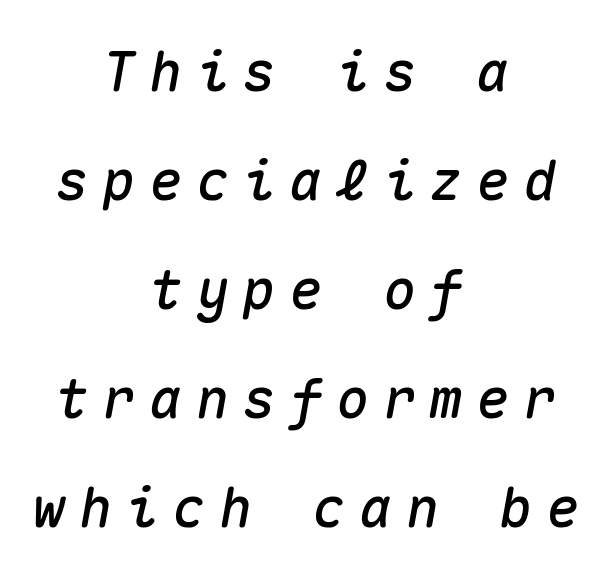
{"italic": "yes", "lean": "right", "slant_degrees": 10, "width": "normal", "stroke_contrast": "medium", "x_height": "medium", "monospaced": "yes", "underline": "no", "align": "center", "line_spacing": "loose", "line_spacing_ratio": 1.98, "letter_spacing": "wide", "letter_spacing_em": 0.25, "glyph_px": 55}
